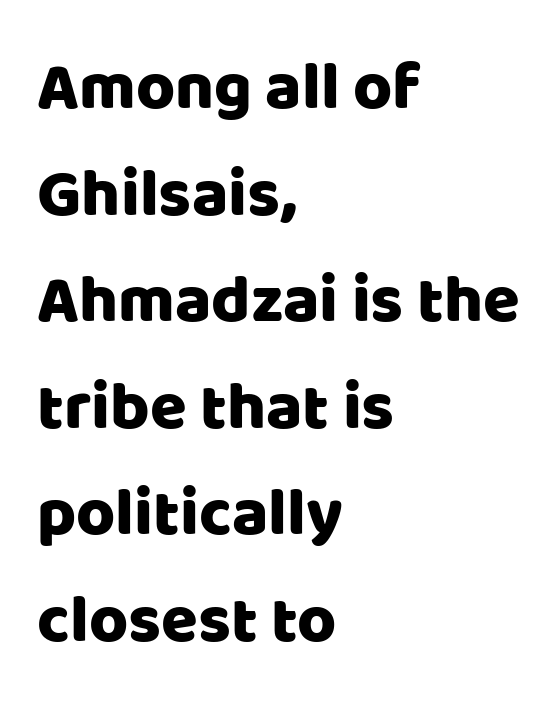
Teacher's note: observe the even left margin — that is flush-left alignment. The foot of each line stays bare and open. Looks like regular typesetting: each glyph gets only the width it needs. Quick note: not italic, upright. A typesetter would call this zero additional tracking.
